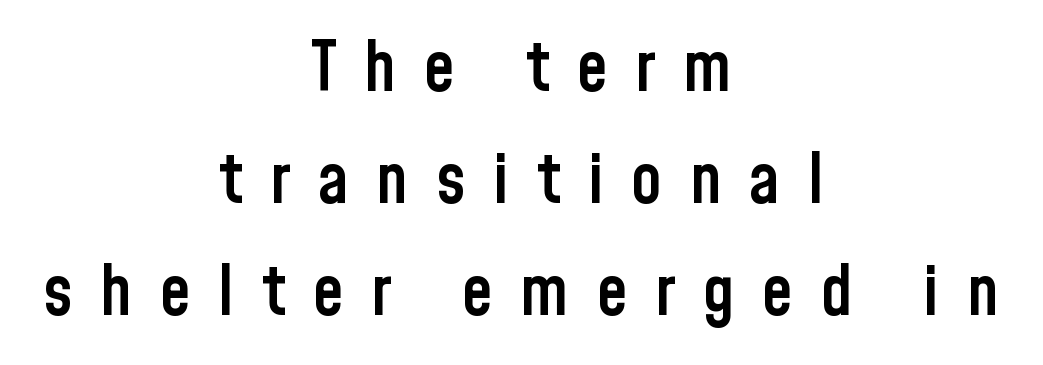
This rendering employs a face without finishing strokes, i.e., a sans-serif. In terms of posture, this sample is upright. Display-style spreading of the glyphs; the letterfit is very open. Underlining? Definitely not there. Baseline-to-baseline distance is the conventional proportion of letter height. Leftover space on each line is divided equally before and after the words.
